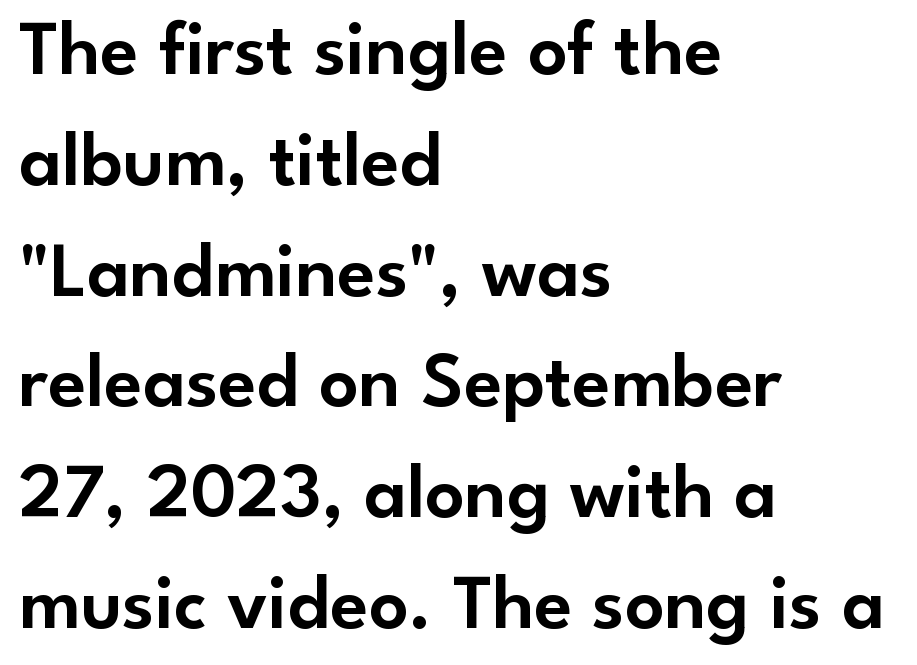
Q: Is the text italic (slanted)? A: No, it is upright.
Q: Is the typeface a serif or a sans-serif typeface? A: Sans-serif.
Q: Is the text underlined? A: No.
Q: How is the paragraph aligned? A: Left-aligned.
Q: Is the spacing between letters normal or unusually wide? A: Normal.
Q: Is the spacing between lines tight, normal or loose? A: Normal.
Q: Width (condensed, normal, or wide)? A: Normal.
Q: Stroke contrast? A: Low.
Q: x-height? A: Small.
Q: Monospaced? A: No.
